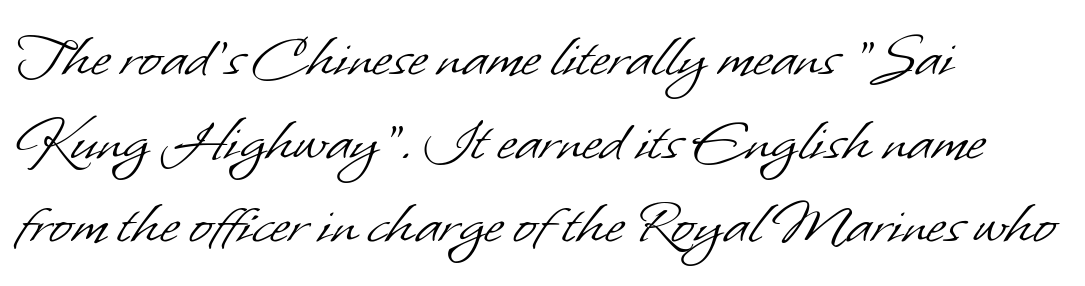
{"serif": "no", "bold": "no", "weight": "light", "width": "normal", "stroke_contrast": "low", "x_height": "small", "monospaced": "no", "underline": "no", "align": "left", "line_spacing": "normal", "line_spacing_ratio": 1.25, "letter_spacing": "normal", "letter_spacing_em": 0.0, "glyph_px": 67}
